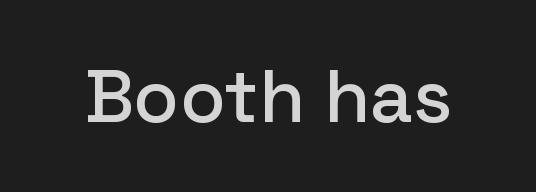
{"serif": "no", "italic": "no", "width": "normal", "stroke_contrast": "low", "x_height": "medium", "monospaced": "no", "underline": "no", "letter_spacing": "normal", "letter_spacing_em": 0.0, "glyph_px": 75}
